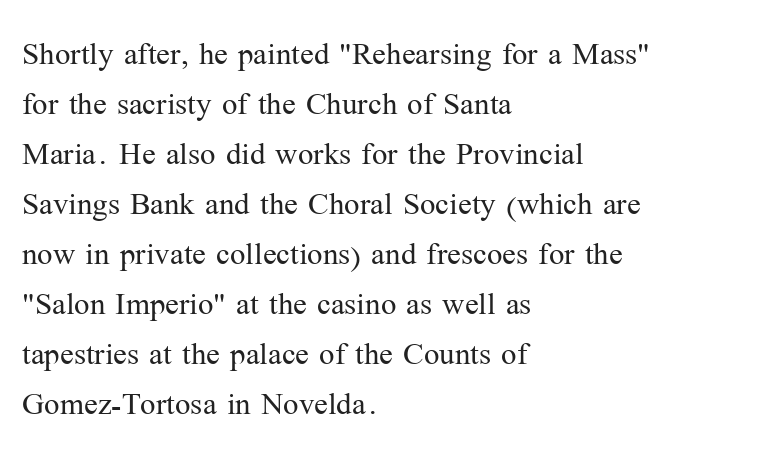
Q: Is the text bold? A: No.
Q: Is the text italic (slanted)? A: No, it is upright.
Q: Is the typeface a serif or a sans-serif typeface? A: Serif.
Q: Is the text underlined? A: No.
Q: How is the paragraph aligned? A: Left-aligned.
Q: Is the spacing between letters normal or unusually wide? A: Normal.
Q: Width (condensed, normal, or wide)? A: Normal.
Q: Stroke contrast? A: Medium.
Q: x-height? A: Medium.
Q: Monospaced? A: No.
